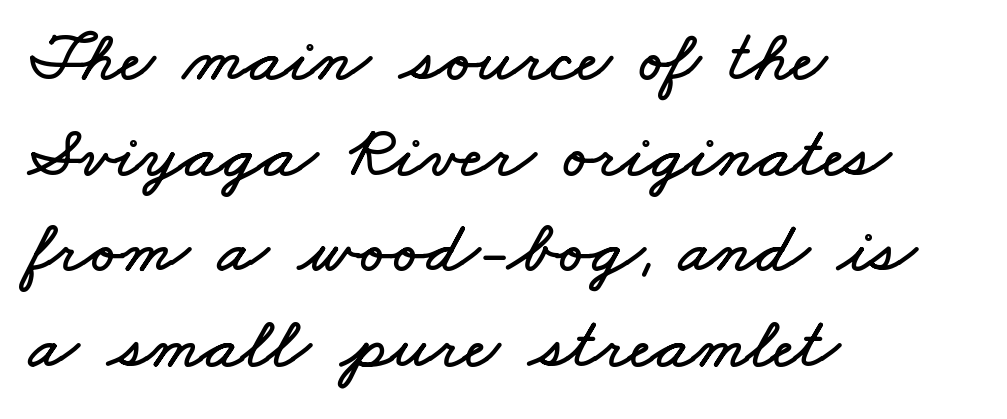
The image shows 73 px wide type; set left-aligned, normal line spacing (1.31x), normal letter spacing, not underlined; low stroke contrast and a small x-height.
